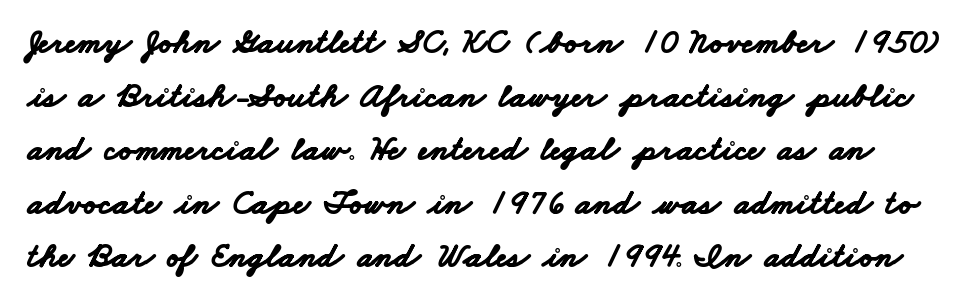
Q: Is the text bold? A: Yes.
Q: Is the typeface a serif or a sans-serif typeface? A: Sans-serif.
Q: Is the text underlined? A: No.
Q: Is the spacing between letters normal or unusually wide? A: Normal.
Q: Is the spacing between lines tight, normal or loose? A: Normal.
Q: Width (condensed, normal, or wide)? A: Wide.
Q: Stroke contrast? A: Low.
Q: x-height? A: Small.
Q: Monospaced? A: No.
